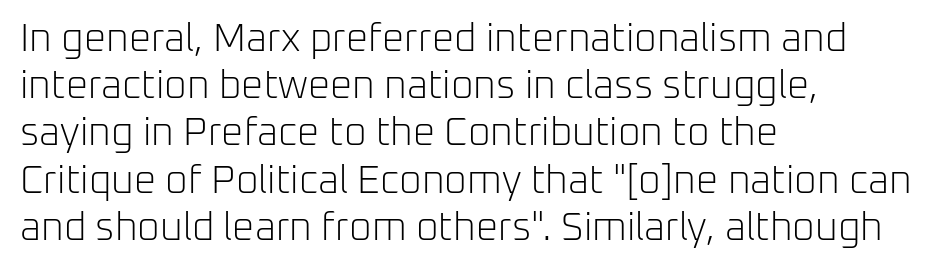
The image shows 39 px light sans-serif type, upright; set left-aligned, line spacing 1.21x, normal letter spacing, not underlined; low stroke contrast and a medium x-height.
